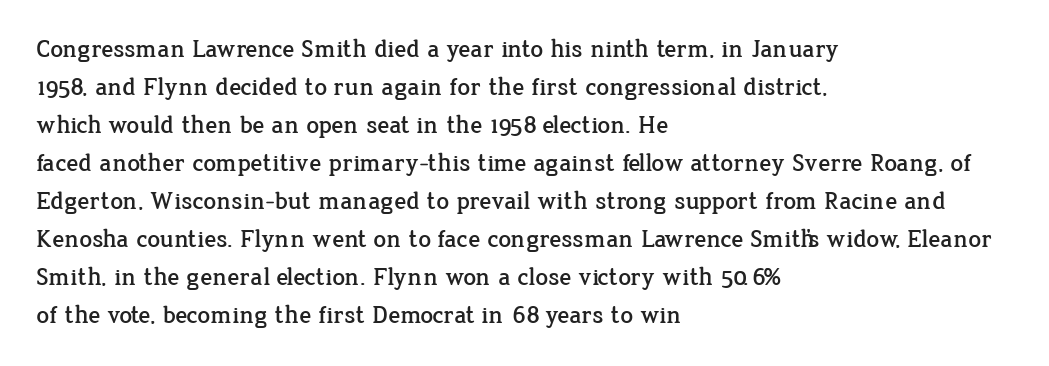
Plain, unruled lines of type. Each word holds together tightly as a unit, with standard inter-letter gaps. Every row of glyphs begins at an identical x-position on the left. Leading matches the norm, producing a regular column.
